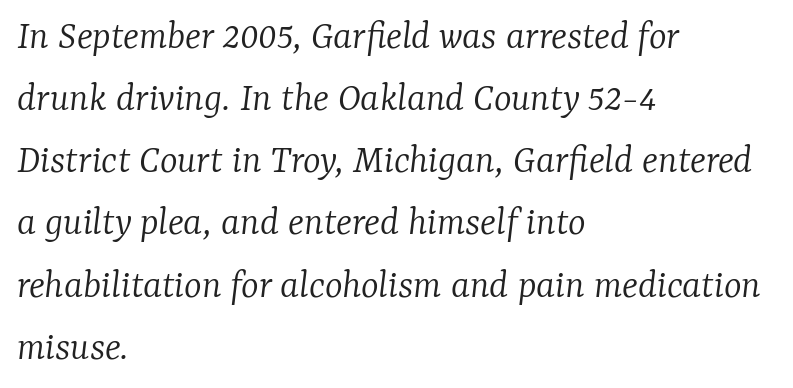
The image shows 42 px light serif type, italic (leaning right); set left-aligned, normal line spacing (1.48x), normal letter spacing, not underlined; low stroke contrast and a medium x-height.
